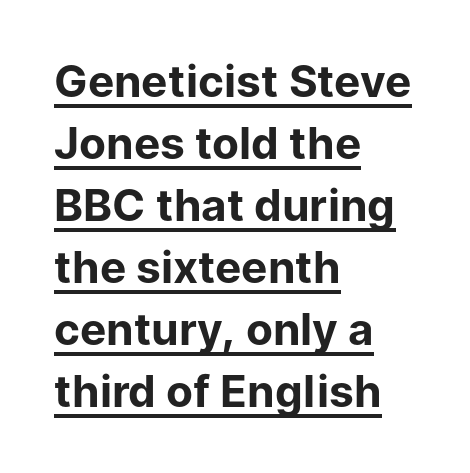
If you drew a ruler down the left edge, every line would touch it. Underlined type. Regarding leading, the lines here are spaced in the standard way. Spacing verdict: proportional, widths tailored to each character. This is sans-serif lettering, the kind often seen on screens and signage.
